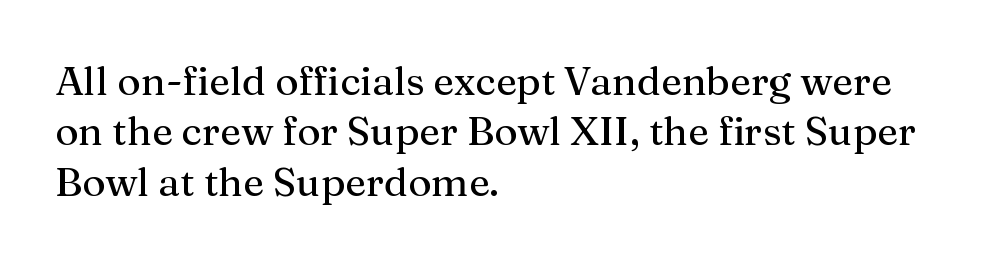
Q: Is the text italic (slanted)? A: No, it is upright.
Q: Is the typeface a serif or a sans-serif typeface? A: Serif.
Q: Is the text underlined? A: No.
Q: How is the paragraph aligned? A: Left-aligned.
Q: Is the spacing between letters normal or unusually wide? A: Normal.
Q: Is the spacing between lines tight, normal or loose? A: Normal.
Q: Width (condensed, normal, or wide)? A: Normal.
Q: Stroke contrast? A: Medium.
Q: x-height? A: Medium.
Q: Monospaced? A: No.
